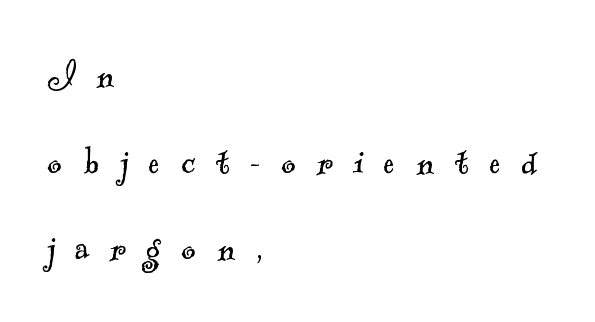
Anything drawn beneath the words? Only blank space. The face used here is proportionally spaced, like ordinary book or web type. Each line starts at the same left margin while the right side varies. The font sits on the lighter half of the weight spectrum, regular included. What stands out about the letter spacing? Its width — letters are far apart.
